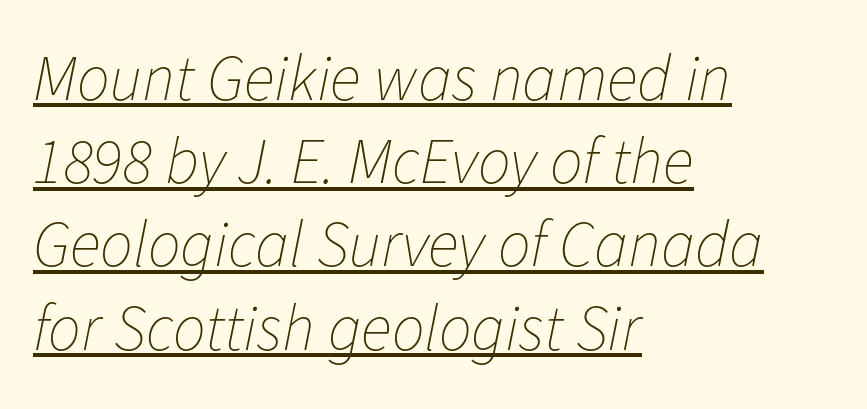
The image shows 65 px thin type, italic (leaning right); set left-aligned, normal line spacing (1.28x), normal letter spacing, underlined; low stroke contrast and a medium x-height.
